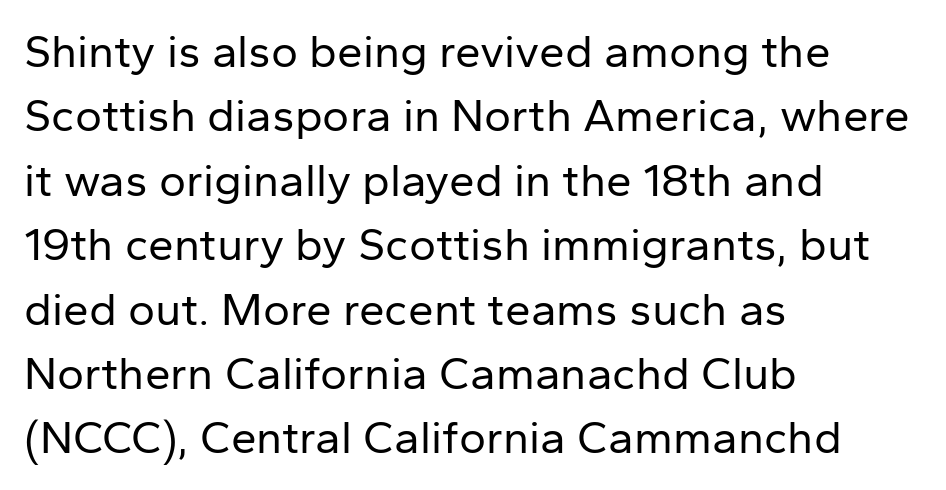
The image shows 46 px regular-weight sans-serif type, upright; set left-aligned, normal line spacing (1.4x), normal letter spacing, not underlined; low stroke contrast and a medium x-height.
